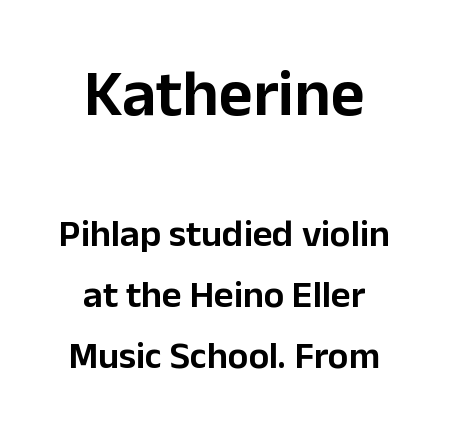
The image shows 66 px sans-serif type, upright; set centered, normal line spacing (1.61x), normal letter spacing, not underlined; the first (top) block is 1.74x larger; low stroke contrast and a medium x-height.
